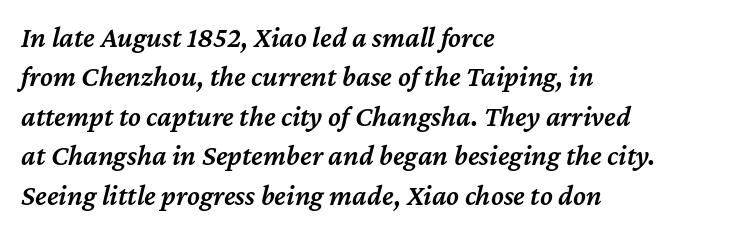
The image shows 29 px semibold type, italic (leaning right); set left-aligned, normal line spacing (1.36x), normal letter spacing, not underlined; medium stroke contrast and a medium x-height.
